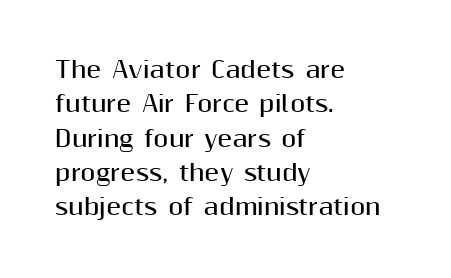
Upright lettering throughout. Just letters on the line, the space beneath them empty. The vertical gap from one line to the next is medium. Strong, thick strokes mark this as bold type. Short and long lines alike share a common starting point at left.
